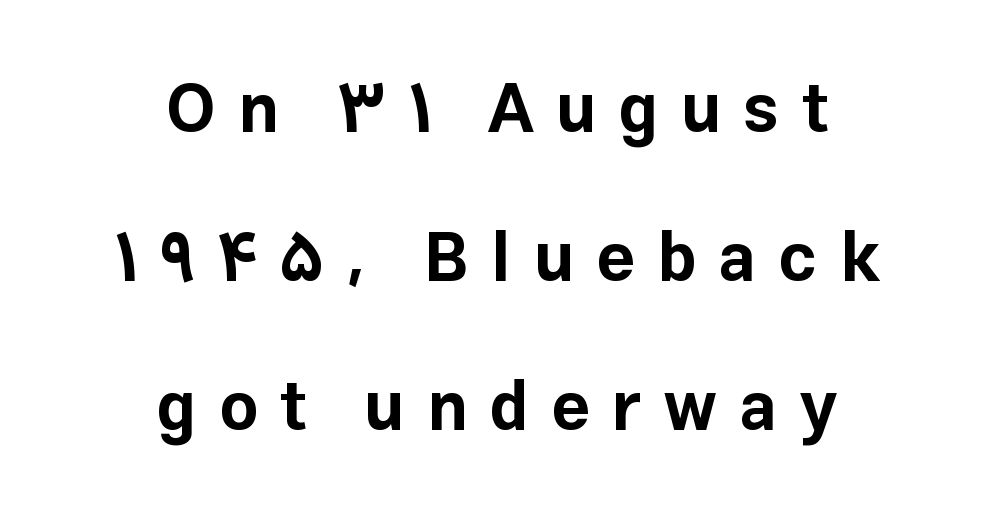
Q: Is the text bold? A: Yes.
Q: Is the text italic (slanted)? A: No, it is upright.
Q: Is the typeface a serif or a sans-serif typeface? A: Sans-serif.
Q: Is the text underlined? A: No.
Q: How is the paragraph aligned? A: Centered.
Q: Is the spacing between letters normal or unusually wide? A: Unusually wide.
Q: Is the spacing between lines tight, normal or loose? A: Loose.
Q: Width (condensed, normal, or wide)? A: Normal.
Q: Stroke contrast? A: Low.
Q: x-height? A: Medium.
Q: Monospaced? A: No.
